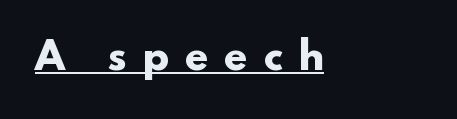
The image shows 38 px heavy sans-serif type; set left-aligned, unusually wide letter spacing (+0.43 em), underlined; low stroke contrast and a small x-height.
